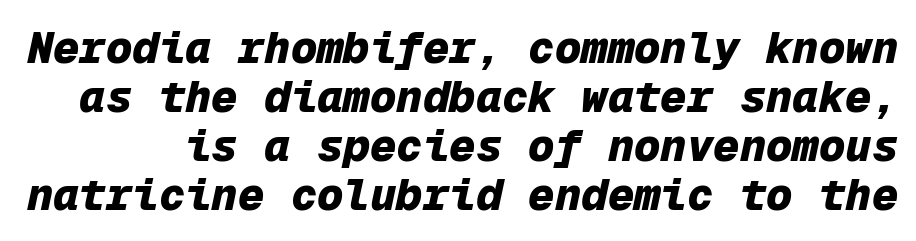
{"italic": "yes", "lean": "right", "slant_degrees": 12, "bold": "yes", "weight": "heavy", "width": "normal", "stroke_contrast": "low", "x_height": "medium", "monospaced": "yes", "underline": "no", "line_spacing": "tight", "line_spacing_ratio": 1.11, "letter_spacing": "normal", "letter_spacing_em": 0.0, "glyph_px": 44}
